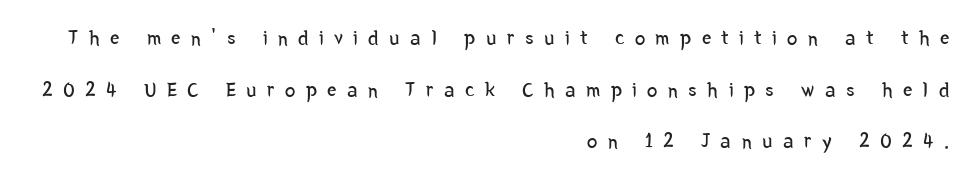
The image shows 21 px text type, upright; set right-aligned, loose line spacing (2.46x), unusually wide letter spacing (+0.5 em), not underlined.
